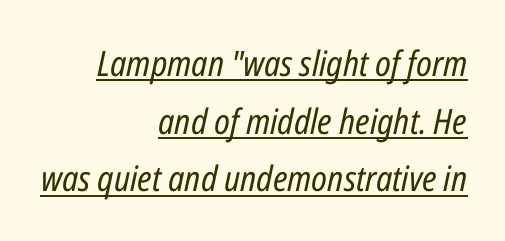
Is this a heavy cut? Hardly; it is regular or lighter. The letters advance in unequal steps, a hallmark of proportional type. Interline gaps are of average width in this sample. Nobody touched the tracking dial on this one. The text block is weighted toward the right margin, trailing off unevenly leftward. Beneath each row of characters lies a ruled line.
